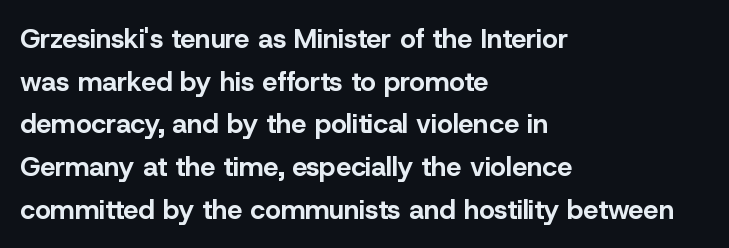
Typesetter's note: full bold, strokes at maximum text heaviness. Compared with typical paragraphs, the rows here are spaced about the same. Layout note: lines flush left. The passage shown is not underscored anywhere.
